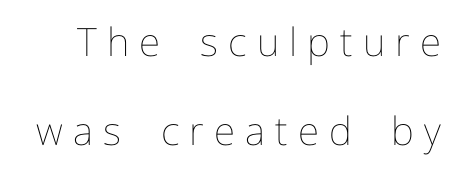
Substantial extra tracking has been applied to these lines. This is roman type, the default non-slanted kind. Weight: not bold — regular or lighter. Type without underlining. Looks like regular typesetting: each glyph gets only the width it needs. The line-height multiplier appears high, well above default.
